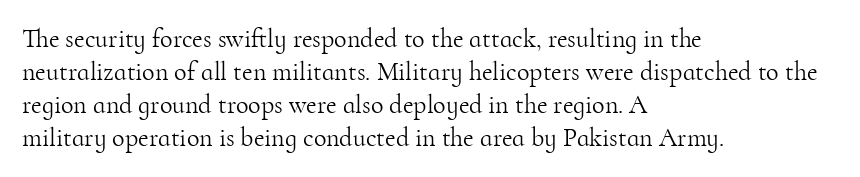
{"italic": "no", "bold": "no", "underline": "no", "align": "left", "line_spacing": "normal", "line_spacing_ratio": 1.27, "letter_spacing": "normal", "letter_spacing_em": 0.0, "glyph_px": 26}
